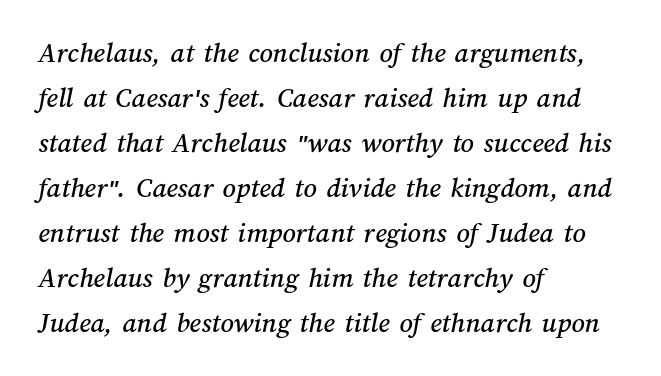
The rows are spaced the way most documents space them. The paragraph shown leans on its left margin. Each letter keeps its own natural width here, so spacing adapts to shape. The space directly below the letters is spotless.
